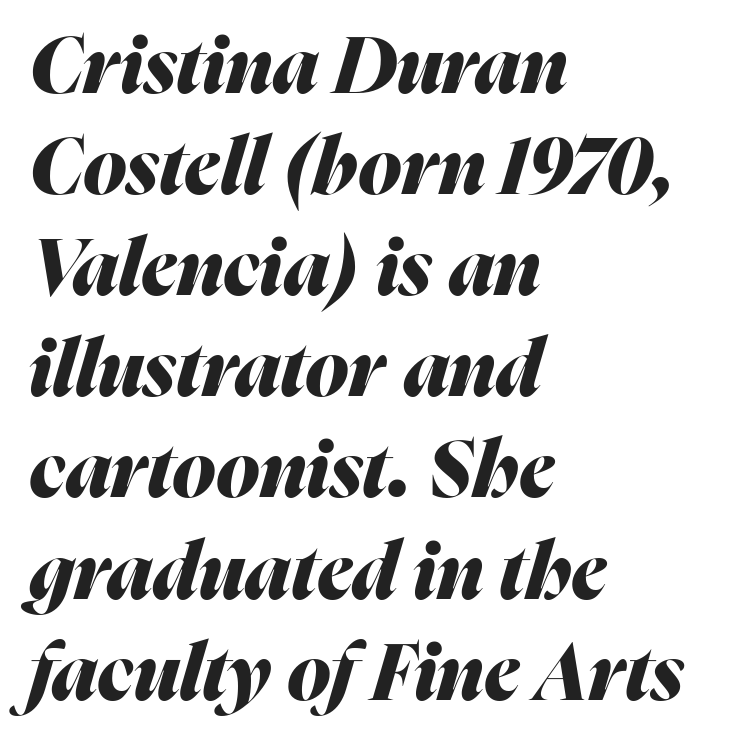
Q: Is the text bold? A: Yes.
Q: Is the text italic (slanted)? A: Yes, it leans right by about 16 degrees.
Q: Is the text underlined? A: No.
Q: How is the paragraph aligned? A: Left-aligned.
Q: Is the spacing between letters normal or unusually wide? A: Normal.
Q: Is the spacing between lines tight, normal or loose? A: Normal.
Q: Width (condensed, normal, or wide)? A: Normal.
Q: Stroke contrast? A: Medium.
Q: x-height? A: Medium.
Q: Monospaced? A: No.
